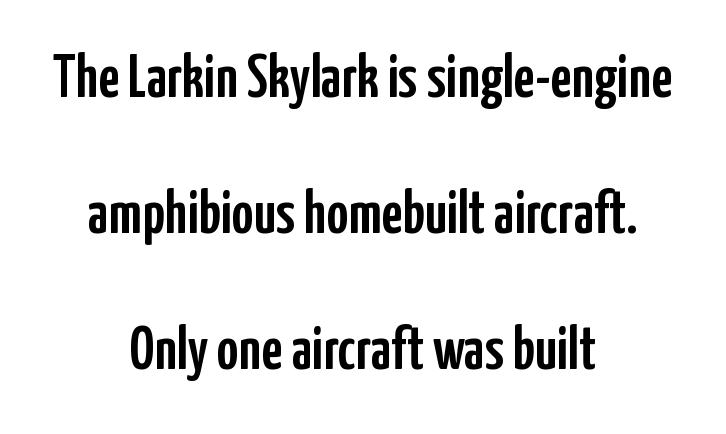
{"serif": "no", "italic": "no", "width": "condensed", "stroke_contrast": "low", "x_height": "medium", "monospaced": "no", "underline": "no", "align": "center", "line_spacing": "loose", "line_spacing_ratio": 2.27, "letter_spacing": "normal", "letter_spacing_em": 0.0, "glyph_px": 60}
